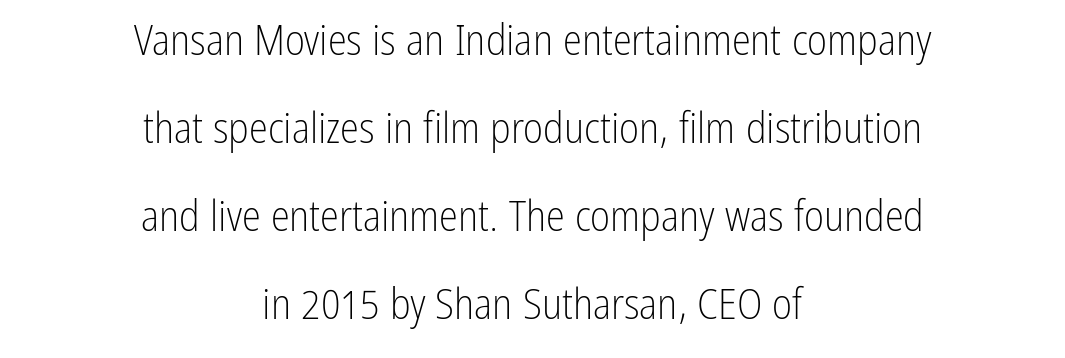
Q: Is the text bold? A: No.
Q: Is the text italic (slanted)? A: No, it is upright.
Q: Is the typeface a serif or a sans-serif typeface? A: Sans-serif.
Q: Is the text underlined? A: No.
Q: How is the paragraph aligned? A: Centered.
Q: Is the spacing between letters normal or unusually wide? A: Normal.
Q: Is the spacing between lines tight, normal or loose? A: Loose.
Q: Width (condensed, normal, or wide)? A: Condensed.
Q: Stroke contrast? A: Low.
Q: x-height? A: Medium.
Q: Monospaced? A: No.
